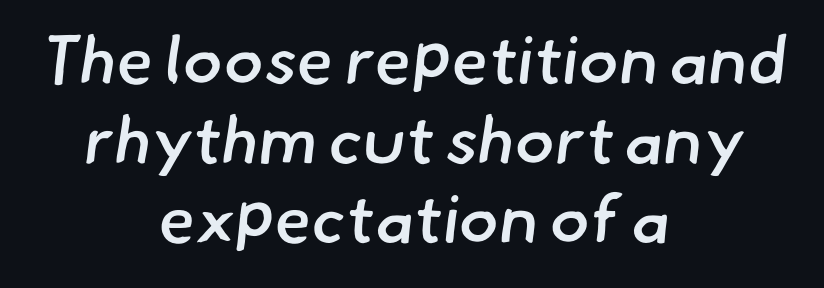
Q: Is the text bold? A: Semi-bold.
Q: Is the typeface a serif or a sans-serif typeface? A: Sans-serif.
Q: Is the text underlined? A: No.
Q: How is the paragraph aligned? A: Centered.
Q: Is the spacing between letters normal or unusually wide? A: Normal.
Q: Width (condensed, normal, or wide)? A: Normal.
Q: Stroke contrast? A: Low.
Q: x-height? A: Small.
Q: Monospaced? A: No.
